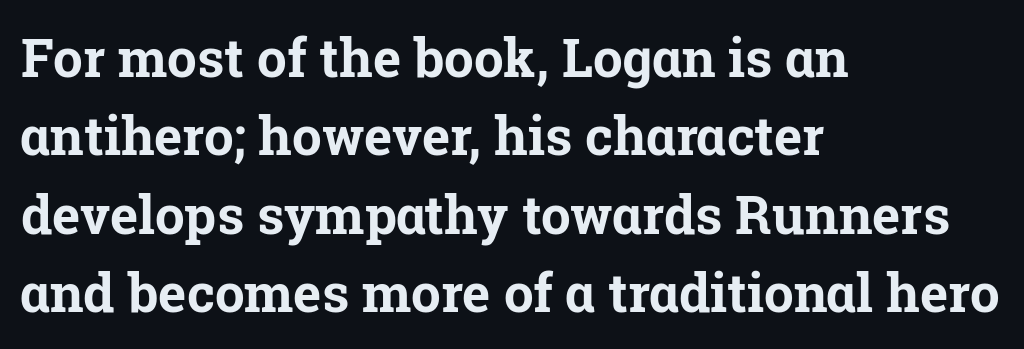
Q: Is the text bold? A: Yes.
Q: Is the text italic (slanted)? A: No, it is upright.
Q: Is the typeface a serif or a sans-serif typeface? A: Serif.
Q: Is the text underlined? A: No.
Q: How is the paragraph aligned? A: Left-aligned.
Q: Is the spacing between letters normal or unusually wide? A: Normal.
Q: Is the spacing between lines tight, normal or loose? A: Normal.
Q: Width (condensed, normal, or wide)? A: Normal.
Q: Stroke contrast? A: Low.
Q: x-height? A: Medium.
Q: Monospaced? A: No.
